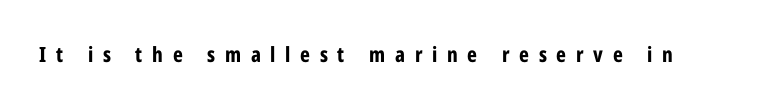
These words are printed bold, with thick strokes throughout. Plain, unruled lines of type. Loose tracking; the words dissolve into strings of separated letters. The lettering stays uniformly vertical, giving the passage a roman look.
